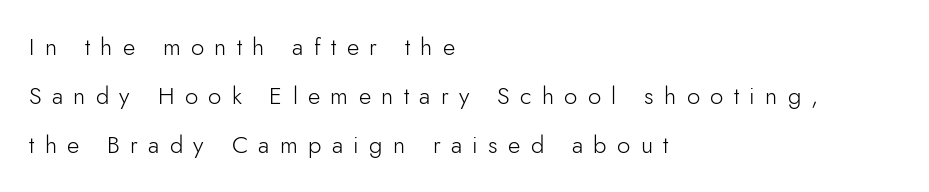
Q: Is the text bold? A: No.
Q: Is the text italic (slanted)? A: No, it is upright.
Q: Is the text underlined? A: No.
Q: How is the paragraph aligned? A: Left-aligned.
Q: Is the spacing between letters normal or unusually wide? A: Unusually wide.
Q: Is the spacing between lines tight, normal or loose? A: Loose.
